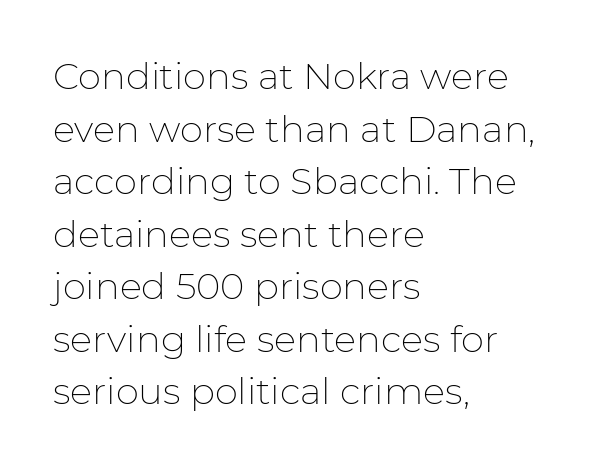
Each letter keeps its own natural width here, so spacing adapts to shape. The rag falls on the right side of this text block. Designer's note — italics off, roman on. The tracking reads as untouched default to a designer's eye. The vertical gap from one line to the next is medium. Underline: absent.
